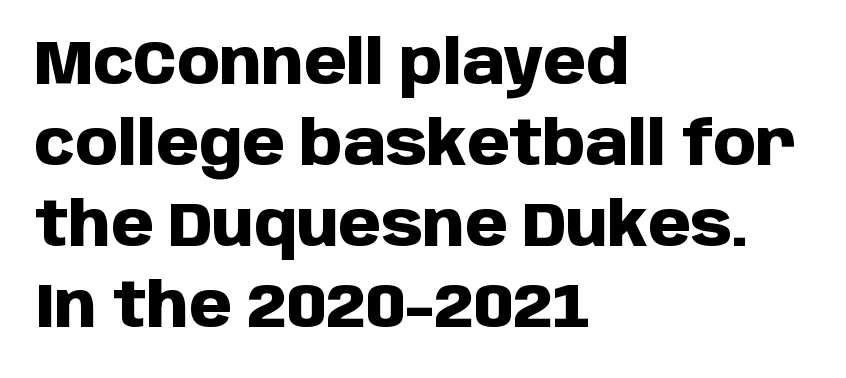
Q: Is the text bold? A: Yes.
Q: Is the text italic (slanted)? A: No, it is upright.
Q: Is the typeface a serif or a sans-serif typeface? A: Sans-serif.
Q: Is the text underlined? A: No.
Q: How is the paragraph aligned? A: Left-aligned.
Q: Is the spacing between letters normal or unusually wide? A: Normal.
Q: Is the spacing between lines tight, normal or loose? A: Normal.
Q: Width (condensed, normal, or wide)? A: Normal.
Q: Stroke contrast? A: Low.
Q: x-height? A: Large.
Q: Monospaced? A: No.
